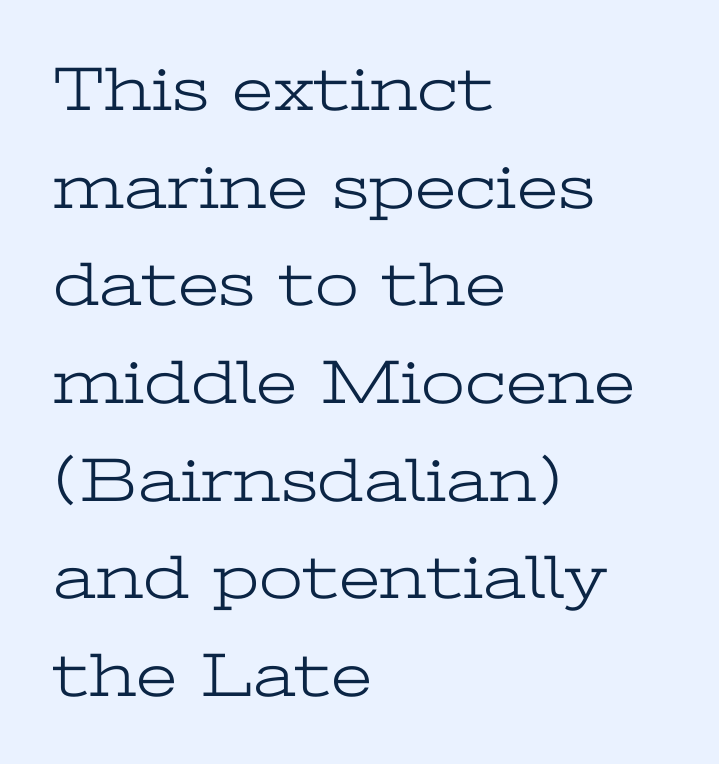
The image shows 63 px light, wide serif type, upright; set left-aligned, normal line spacing (1.55x), normal letter spacing, not underlined; low stroke contrast and a medium x-height.
